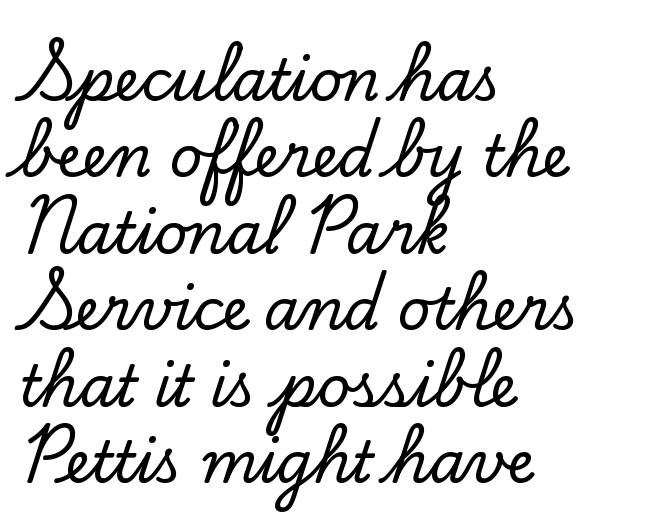
{"serif": "yes", "width": "normal", "stroke_contrast": "low", "x_height": "small", "monospaced": "no", "underline": "no", "align": "left", "line_spacing": "normal", "line_spacing_ratio": 1.34, "letter_spacing": "normal", "letter_spacing_em": 0.0, "glyph_px": 57}
